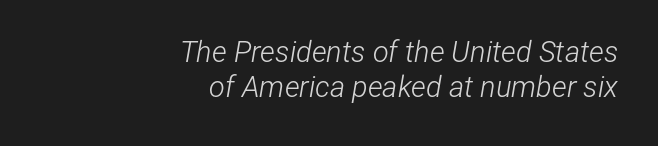
The image shows 29 px light, condensed type, italic (leaning right); set right-aligned, line spacing 1.22x, normal letter spacing, not underlined; low stroke contrast and a medium x-height.
